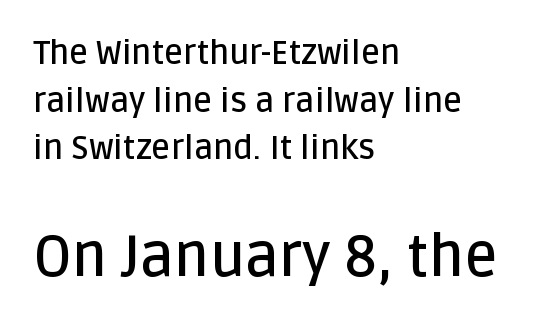
The image shows 58 px semibold sans-serif type, upright; set left-aligned, normal line spacing (1.44x), normal letter spacing, not underlined; the second (bottom) block is 1.76x larger; low stroke contrast and a large x-height.
